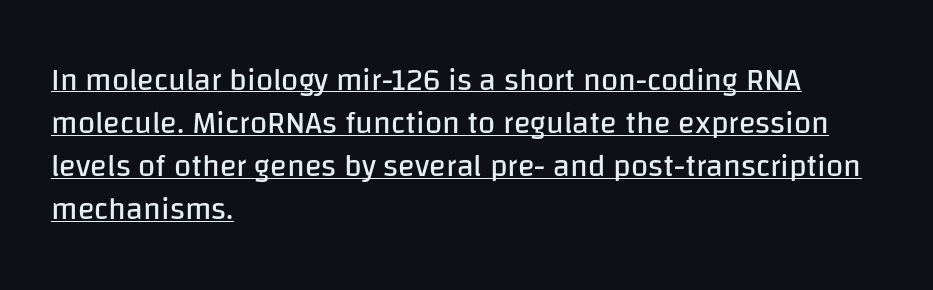
The image shows 31 px regular-weight sans-serif type, upright; set left-aligned, normal line spacing (1.39x), normal letter spacing, underlined; low stroke contrast and a large x-height.
